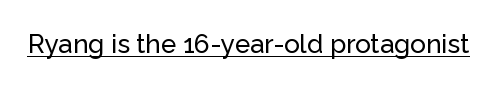
The image shows 26 px text type, upright; set normal letter spacing, underlined.
